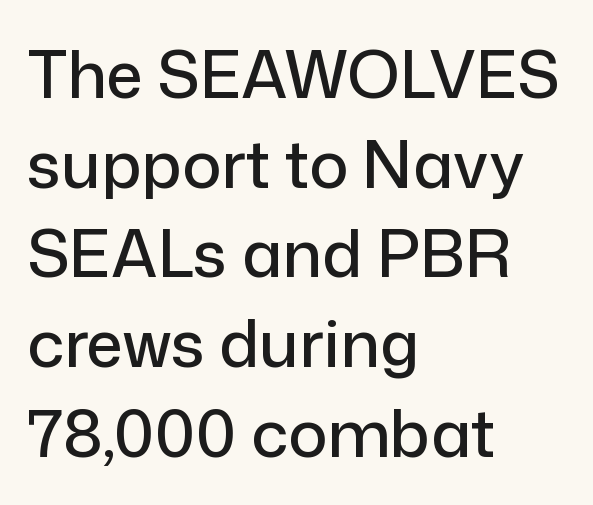
I'd call this a sans setting — the letters go barefoot. Looks like regular typesetting: each glyph gets only the width it needs. Leading matches the norm, producing a regular column. Clear beneath every line of the passage. Do the letters lean? They stand straight. Alignment: flush left.
